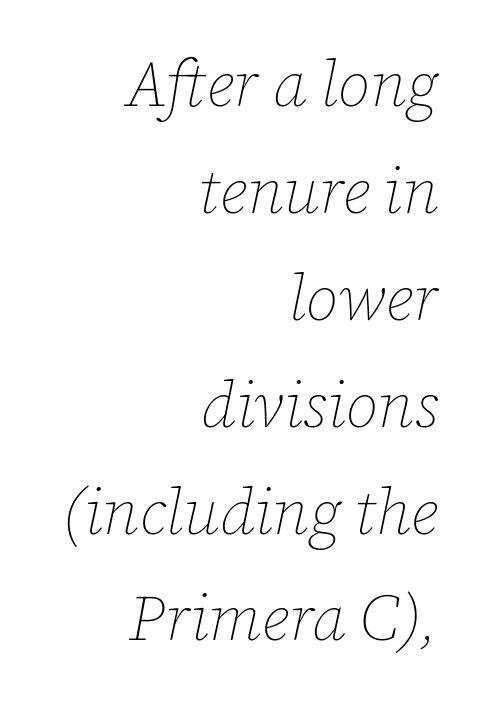
This sample uses an oblique cut, with every glyph tilted off the vertical. If you measured baseline to baseline, you'd find a middling distance. Inter-character spacing is left at the font's built-in metrics. A typesetter would call this proportional, since set widths differ per character. Weight: in the light-to-regular range. Unmarked baselines from the first word to the last.
